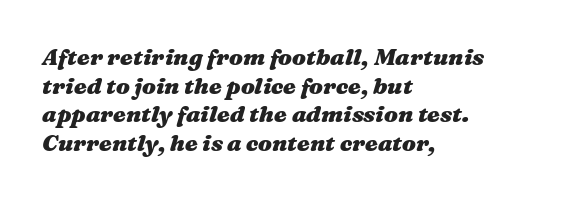
{"italic": "yes", "lean": "right", "slant_degrees": 16, "bold": "yes", "underline": "no", "align": "left", "line_spacing_ratio": 1.24, "letter_spacing": "normal", "letter_spacing_em": 0.0, "glyph_px": 23}
